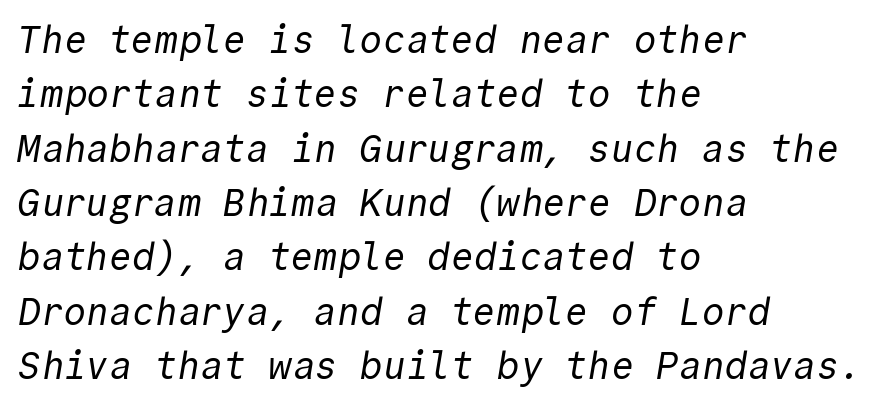
Letters have the restrained weight of plain body copy at most. The specimen omits any rule beneath the text block's lines. Inter-character spacing is left at the font's built-in metrics. You can tell from the bare stems that sans-serif type was used. These lines stack with their left ends in a neat column. Each letter, wide or thin by design, is forced into the same width here.
